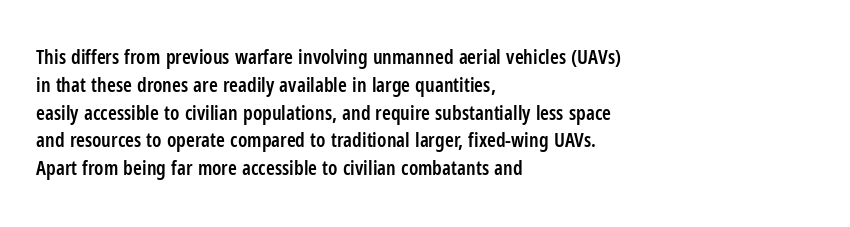
The image shows 20 px text type, upright; set left-aligned, normal line spacing (1.39x), normal letter spacing, not underlined.
